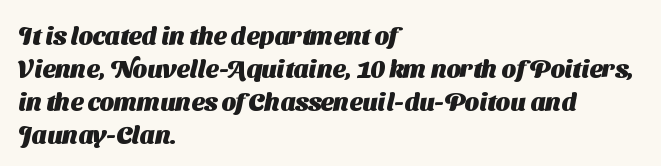
The words here are not underlined. The passage shown is emphatically bold. The line-height multiplier appears to be the usual default. The passage is arranged the way most books set body copy — flush left. No extra tracking has been applied to these lines.
